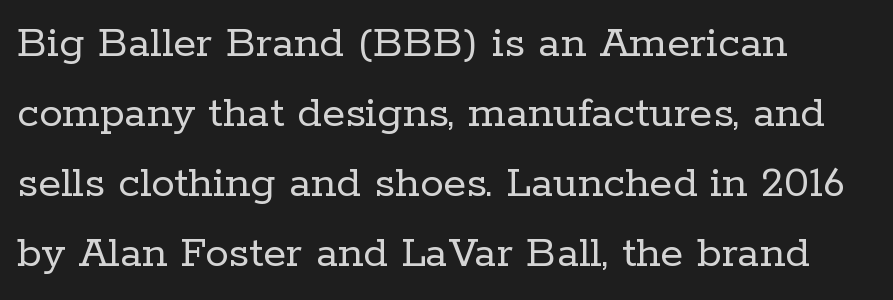
The image shows 47 px regular-weight serif type, upright; set left-aligned, normal line spacing (1.49x), normal letter spacing, not underlined; low stroke contrast and a medium x-height.
